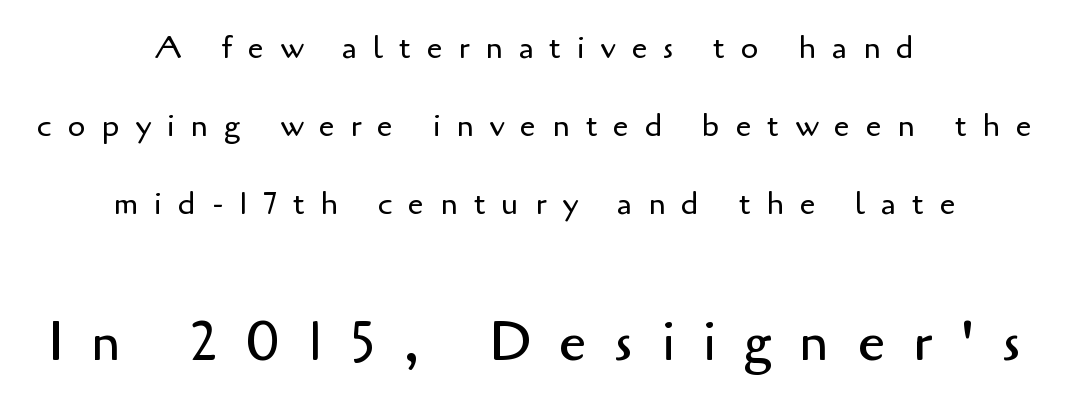
Spacing verdict: proportional, widths tailored to each character. Type without underlining. Here the glyphs are tracked loosely, breaking word shapes into spaced letters. Small over large — that's the arrangement of the two blocks here. Line starts and ends both wander, symmetrically.
